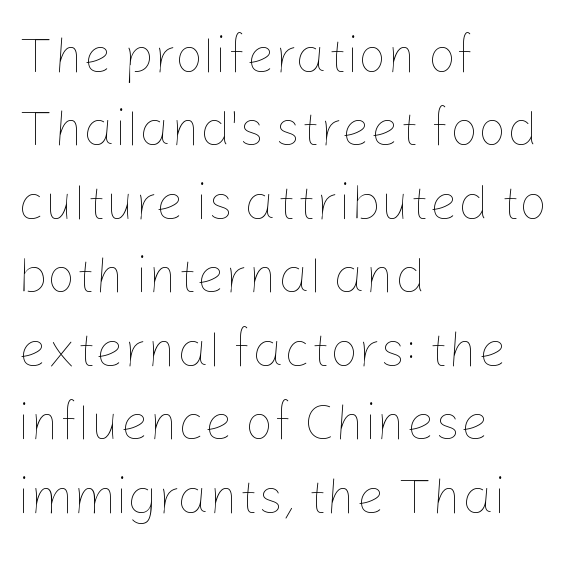
{"italic": "no", "bold": "no", "weight": "thin", "width": "normal", "stroke_contrast": "low", "x_height": "medium", "monospaced": "no", "underline": "no", "align": "left", "line_spacing": "normal", "line_spacing_ratio": 1.47, "letter_spacing": "normal", "letter_spacing_em": 0.0, "glyph_px": 50}
